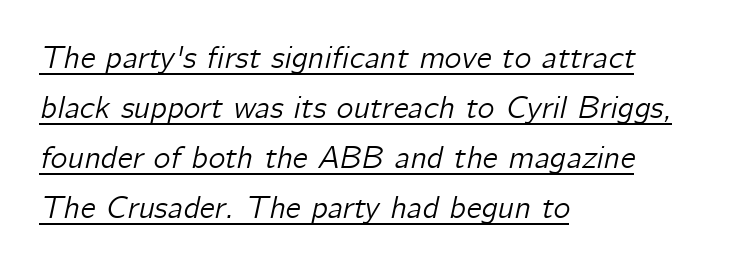
The space between consecutive lines is moderate. The letterforms sit shoulder to shoulder at normal distance. These lines are rendered in a variable-pitch font. Visually the block forms a straight wall on the left and a jagged coastline on the right. Emphasis-style slanted type is in use. Descenders here cross a horizontal rule under the line.
